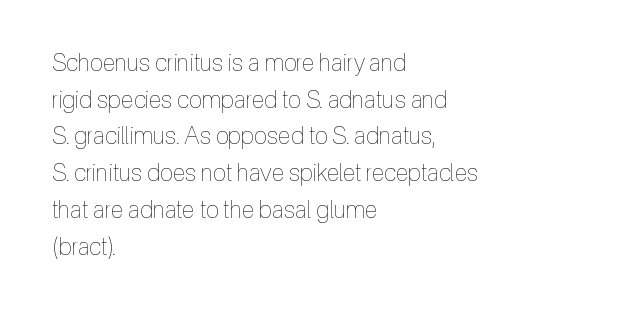
Standard letterfit; no display-style spreading of the glyphs. No chunkiness to these letters — they're not bold. This is roman type, the default non-slanted kind. Does the copy run flush right? No — it runs flush left.
